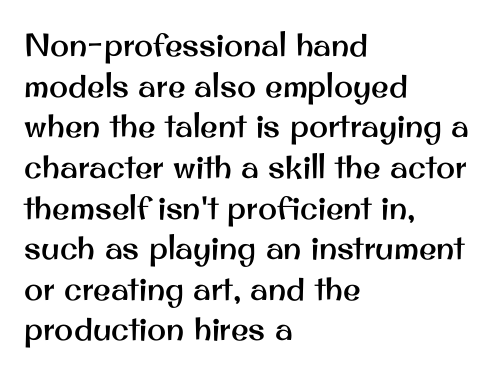
Visually the block forms a straight wall on the left and a jagged coastline on the right. Caption: standard tracking, unaltered. The specimen omits any rule beneath the text block's lines. The typography opts for an upright posture over an oblique one.
